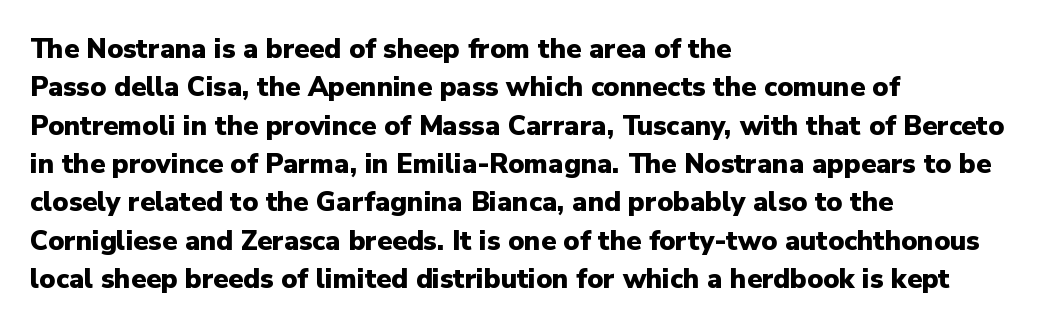
Glyph-to-glyph distance matches everyday printed text. Notice how thick the strokes are: this is what a full bold looks like. A normal amount of white space separates one row of letters from the next. Only glyphs here, with clear space below each row. Vertical strokes here are truly vertical.
